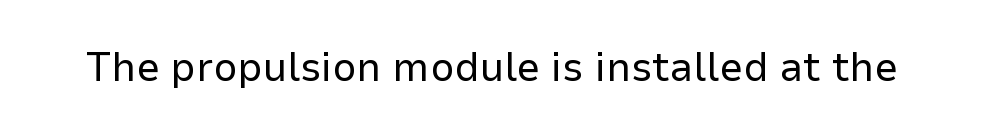
{"serif": "no", "italic": "no", "bold": "no", "weight": "regular", "width": "normal", "stroke_contrast": "low", "x_height": "medium", "monospaced": "no", "underline": "no", "letter_spacing": "normal", "letter_spacing_em": 0.0, "glyph_px": 42}
